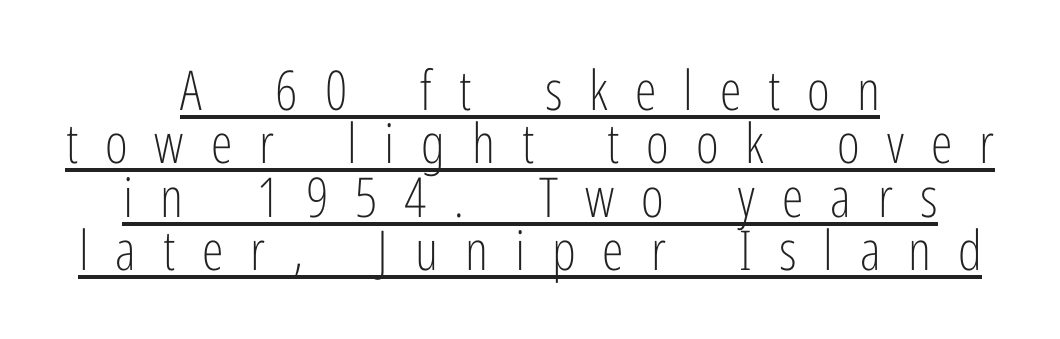
The image shows 55 px light, condensed sans-serif type, upright; set centered, tight line spacing (0.97x), unusually wide letter spacing (+0.49 em), underlined; low stroke contrast and a medium x-height.
